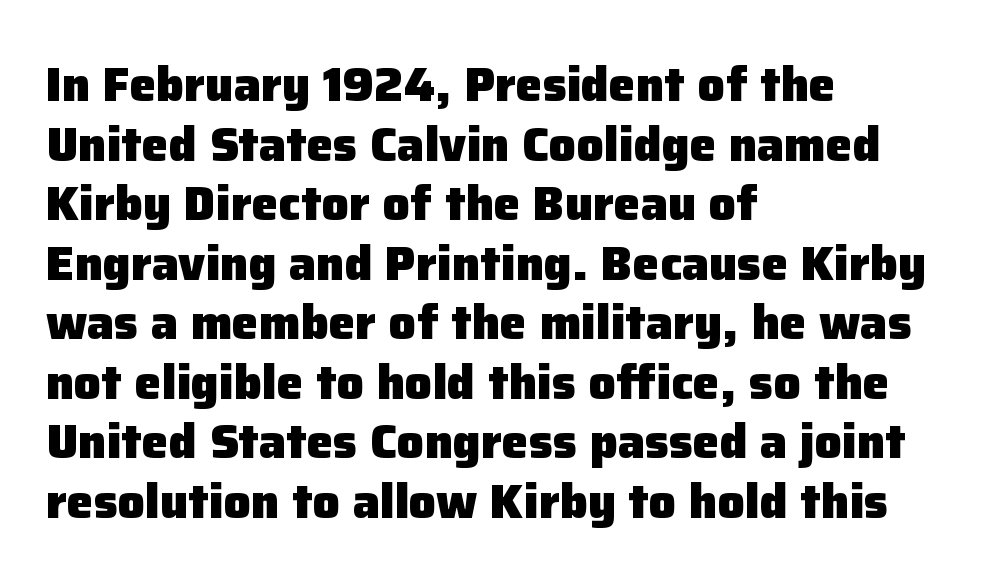
Q: Is the text bold? A: Yes.
Q: Is the text italic (slanted)? A: No, it is upright.
Q: Is the typeface a serif or a sans-serif typeface? A: Sans-serif.
Q: Is the text underlined? A: No.
Q: How is the paragraph aligned? A: Left-aligned.
Q: Is the spacing between letters normal or unusually wide? A: Normal.
Q: Width (condensed, normal, or wide)? A: Normal.
Q: Stroke contrast? A: Low.
Q: x-height? A: Medium.
Q: Monospaced? A: No.
